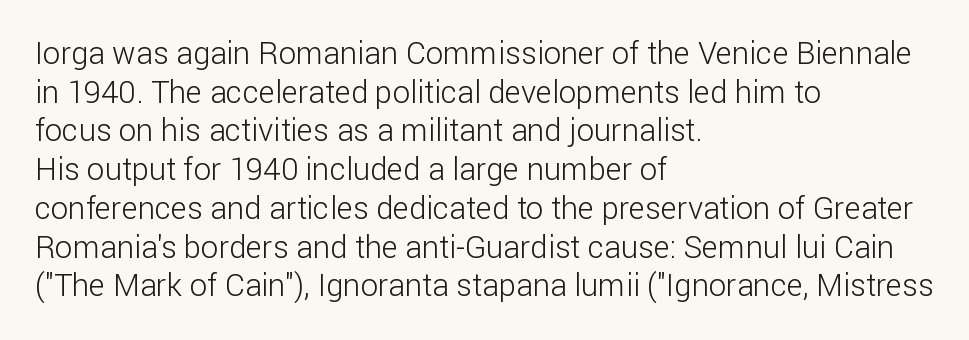
The image shows 31 px light sans-serif type, upright; set left-aligned, normal line spacing (1.25x), normal letter spacing, not underlined; low stroke contrast and a medium x-height.
